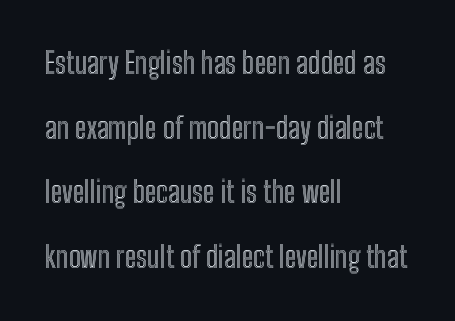
Characters remain perfectly vertical along every line. The area under the type is left untouched. Regarding leading, the lines here are spaced well apart. No extra tracking has been applied to these lines. The ragged edge is on the right, which tells us the setting is flush left. These lines are rendered in a variable-pitch font.
